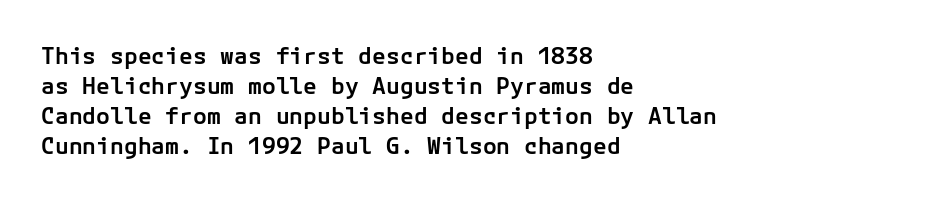
How are the letters spaced? Ordinarily, with no added tracking. Ordinary non-slanted type is in use. Notice the strokes are somewhat thickened but not fully heavy: this is a semibold. Descenders are the only things crossing below the line.
